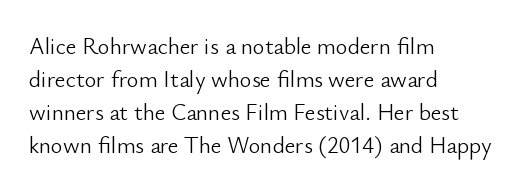
{"italic": "no", "bold": "no", "underline": "no", "align": "left", "line_spacing": "normal", "line_spacing_ratio": 1.44, "letter_spacing": "normal", "letter_spacing_em": 0.0, "glyph_px": 23}
